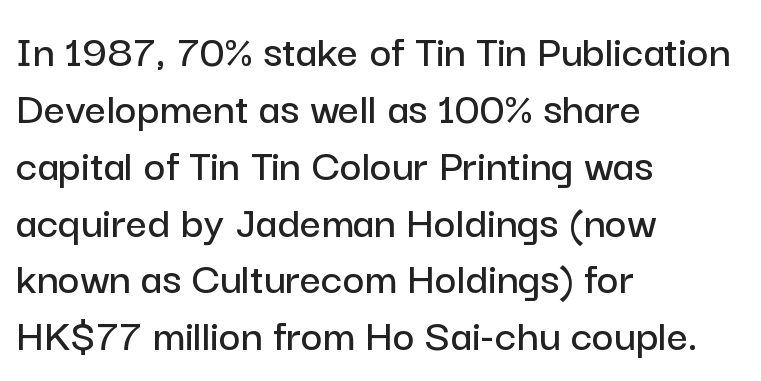
Q: Is the text italic (slanted)? A: No, it is upright.
Q: Is the typeface a serif or a sans-serif typeface? A: Sans-serif.
Q: Is the text underlined? A: No.
Q: How is the paragraph aligned? A: Left-aligned.
Q: Is the spacing between letters normal or unusually wide? A: Normal.
Q: Width (condensed, normal, or wide)? A: Normal.
Q: Stroke contrast? A: Low.
Q: x-height? A: Medium.
Q: Monospaced? A: No.
